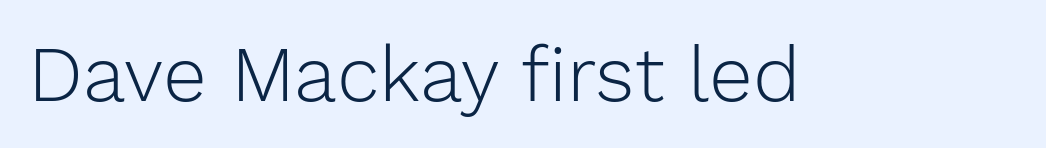
The image shows 78 px light sans-serif type, upright; set normal letter spacing, not underlined; low stroke contrast and a medium x-height.
